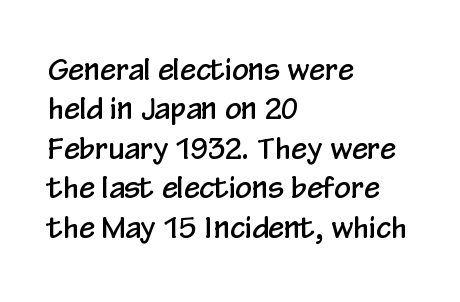
{"serif": "no", "italic": "no", "width": "condensed", "stroke_contrast": "low", "x_height": "medium", "monospaced": "no", "underline": "no", "align": "left", "line_spacing": "normal", "line_spacing_ratio": 1.36, "letter_spacing": "normal", "letter_spacing_em": 0.0, "glyph_px": 29}
